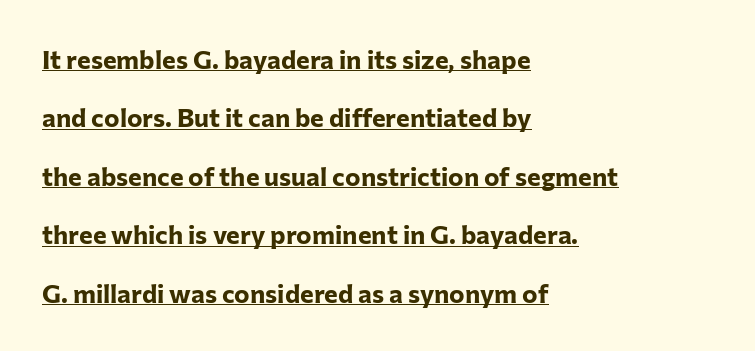
{"italic": "no", "bold": "yes", "underline": "yes", "align": "left", "line_spacing": "loose", "line_spacing_ratio": 2.25, "letter_spacing": "normal", "letter_spacing_em": 0.0, "glyph_px": 26}
